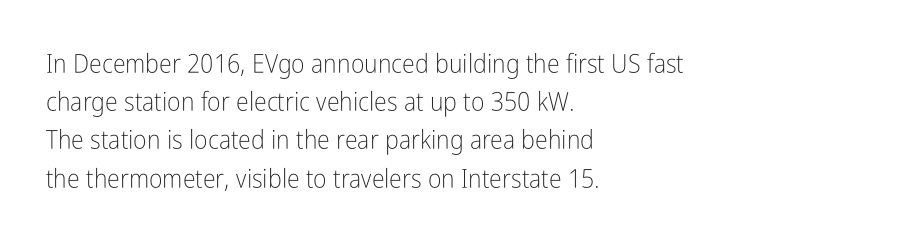
The image shows 26 px text type, upright; set left-aligned, normal line spacing (1.47x), normal letter spacing, not underlined.
